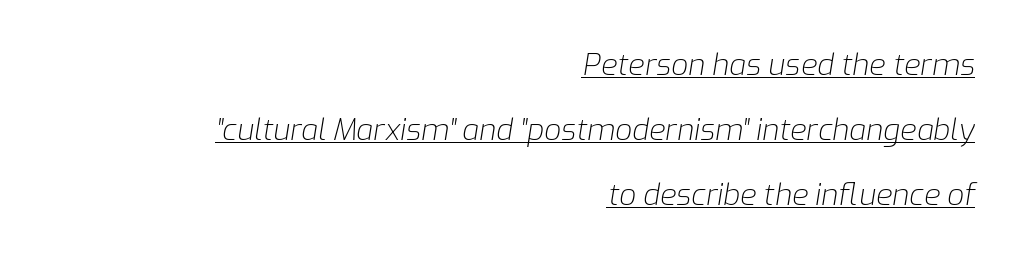
Does the leading feel generous? Absolutely, it's lavish. The lettering tilts uniformly, giving the passage an italic look. The letters advance in unequal steps, a hallmark of proportional type. Horizontal alignment here is rightward, an uncommon choice for prose.
